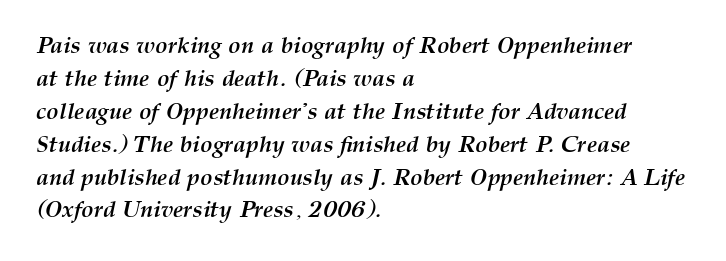
The image shows 23 px bold type, italic (leaning right); set left-aligned, normal line spacing (1.43x), normal letter spacing, not underlined.
